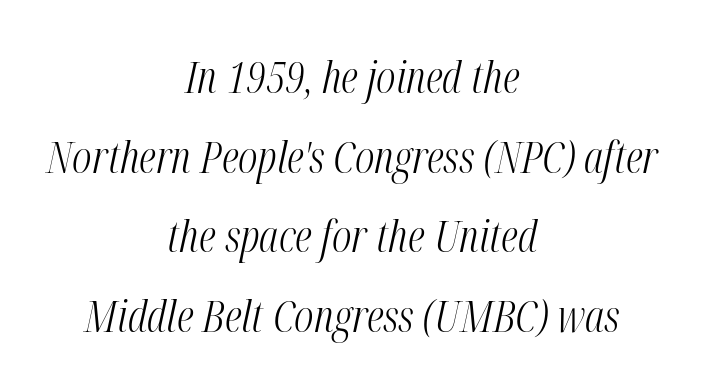
It's the slanting kind of type. Honestly, there is no underline to notice here at all. Short and long lines alike share a common midpoint. The strokes are not fattened; the text isn't bold. Here the designer chose a conventional face with non-uniform glyph widths. Is the letter spacing exaggerated? No — it looks like the ordinary default.
